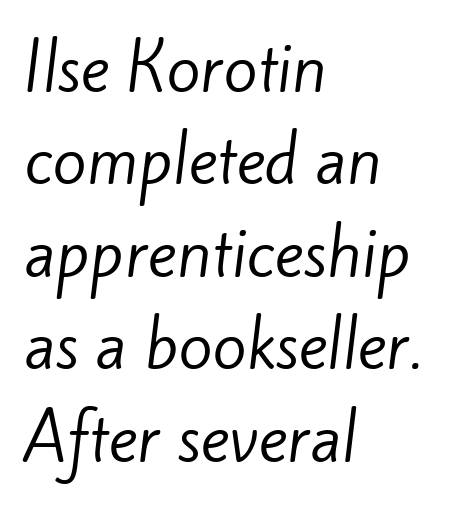
Q: Is the text bold? A: No.
Q: Is the typeface a serif or a sans-serif typeface? A: Sans-serif.
Q: Is the text underlined? A: No.
Q: How is the paragraph aligned? A: Left-aligned.
Q: Is the spacing between letters normal or unusually wide? A: Normal.
Q: Is the spacing between lines tight, normal or loose? A: Normal.
Q: Width (condensed, normal, or wide)? A: Normal.
Q: Stroke contrast? A: Low.
Q: x-height? A: Small.
Q: Monospaced? A: No.
